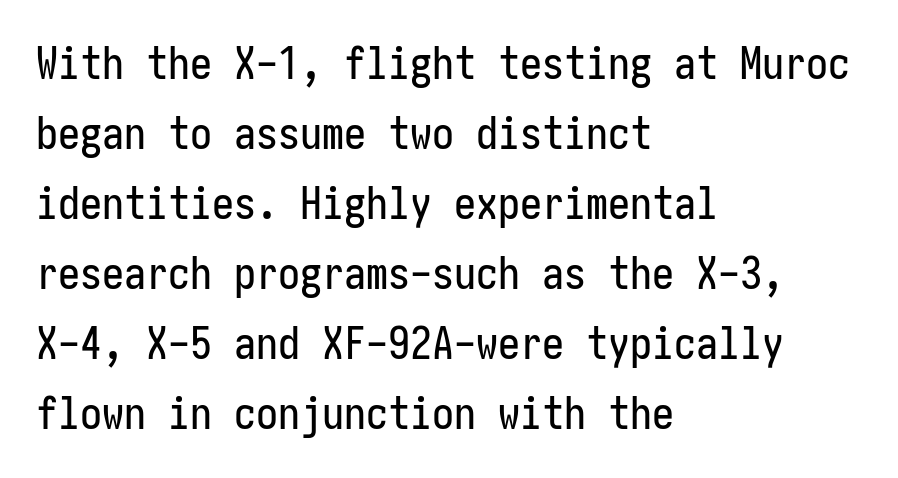
This block has exactly the height ordinary leading produces. This is roman type, the default non-slanted kind. The letters carry no serifs — their stems end cleanly without finishing strokes. Lines of text with bare space underneath.
